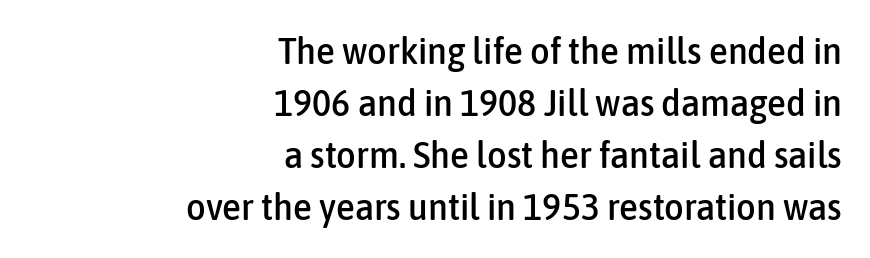
The image shows 38 px condensed sans-serif type, upright; set right-aligned, normal line spacing (1.37x), normal letter spacing, not underlined; low stroke contrast and a medium x-height.
